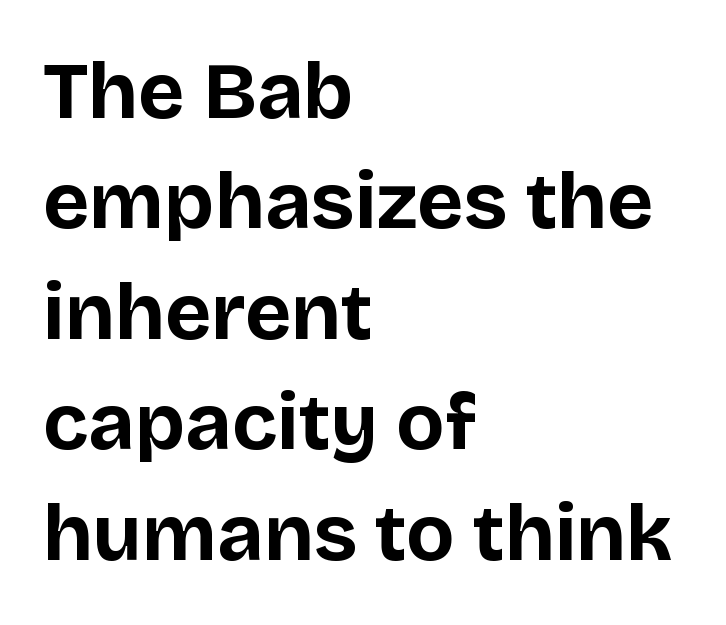
The image shows 80 px bold sans-serif type, upright; set left-aligned, normal line spacing (1.38x), normal letter spacing, not underlined; low stroke contrast and a large x-height.
